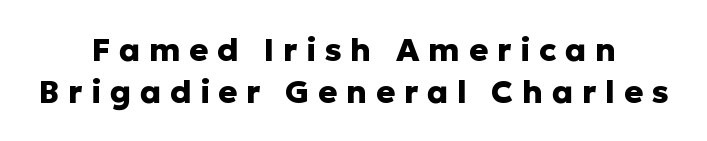
Between one letter and the next there's a generous, obvious gap. Casual observation: everything's sitting right in the middle. These lines are rendered in a variable-pitch font. Type style note: lacks serifs.
